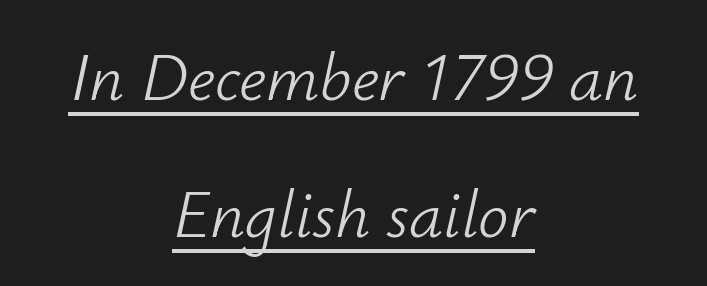
{"italic": "yes", "lean": "right", "slant_degrees": 12, "bold": "no", "weight": "light", "width": "normal", "stroke_contrast": "low", "x_height": "small", "monospaced": "no", "underline": "yes", "align": "center", "line_spacing": "loose", "line_spacing_ratio": 2.02, "letter_spacing": "normal", "letter_spacing_em": 0.0, "glyph_px": 68}
